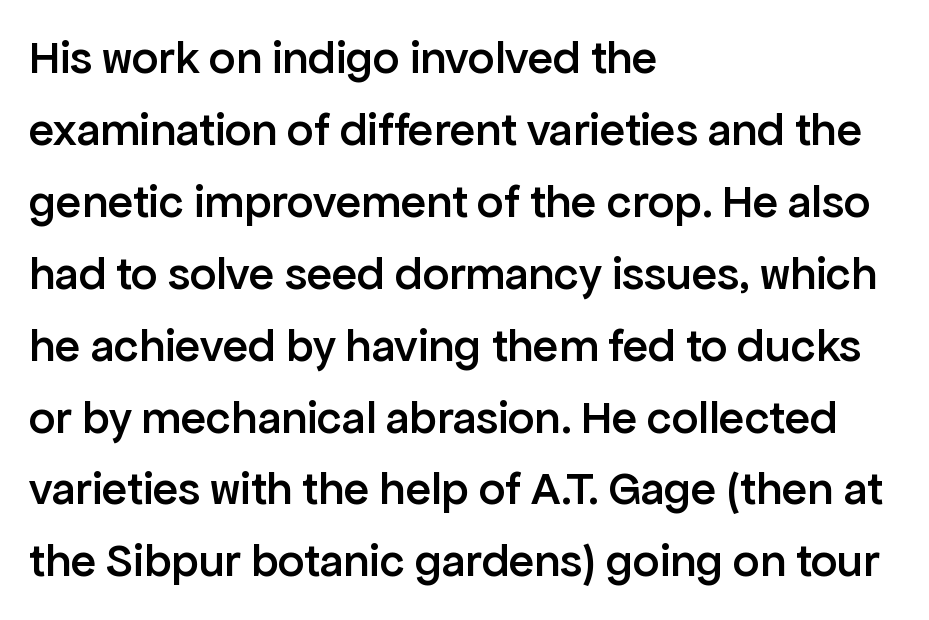
Q: Is the text bold? A: Semi-bold.
Q: Is the text italic (slanted)? A: No, it is upright.
Q: Is the typeface a serif or a sans-serif typeface? A: Sans-serif.
Q: Is the text underlined? A: No.
Q: How is the paragraph aligned? A: Left-aligned.
Q: Is the spacing between letters normal or unusually wide? A: Normal.
Q: Is the spacing between lines tight, normal or loose? A: Normal.
Q: Width (condensed, normal, or wide)? A: Normal.
Q: Stroke contrast? A: Low.
Q: x-height? A: Medium.
Q: Monospaced? A: No.
